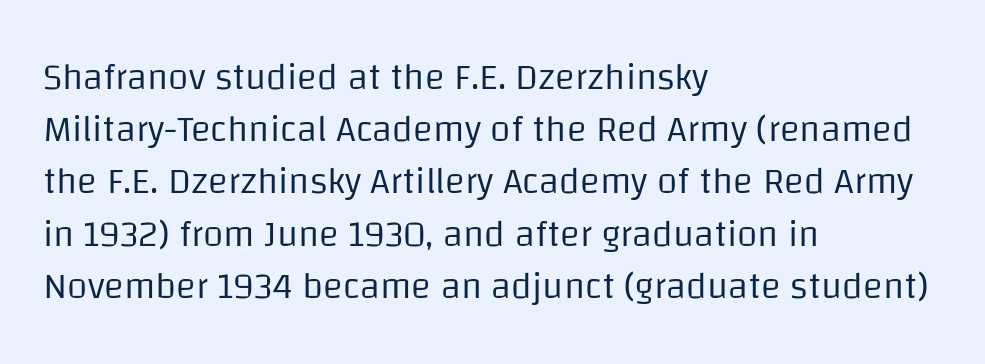
The face used here is proportionally spaced, like ordinary book or web type. No letter is thick-stroked: the sample isn't bold. The face used here is a sans, in the tradition of grotesques and geometrics. Upright lettering throughout. Characters follow at the spacing the type designer built in.
